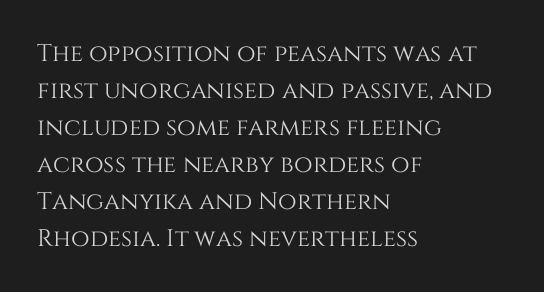
The image shows 24 px text type, upright; set left-aligned, normal line spacing (1.54x), normal letter spacing, not underlined.
